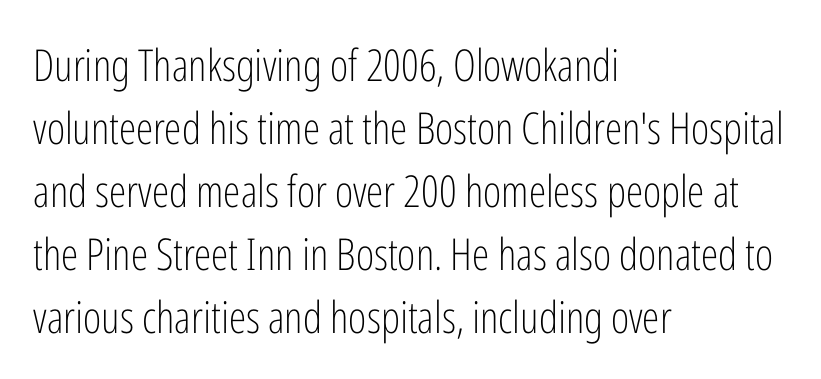
Q: Is the text bold? A: No.
Q: Is the text italic (slanted)? A: No, it is upright.
Q: Is the typeface a serif or a sans-serif typeface? A: Sans-serif.
Q: Is the text underlined? A: No.
Q: How is the paragraph aligned? A: Left-aligned.
Q: Is the spacing between letters normal or unusually wide? A: Normal.
Q: Is the spacing between lines tight, normal or loose? A: Normal.
Q: Width (condensed, normal, or wide)? A: Condensed.
Q: Stroke contrast? A: Low.
Q: x-height? A: Medium.
Q: Monospaced? A: No.
